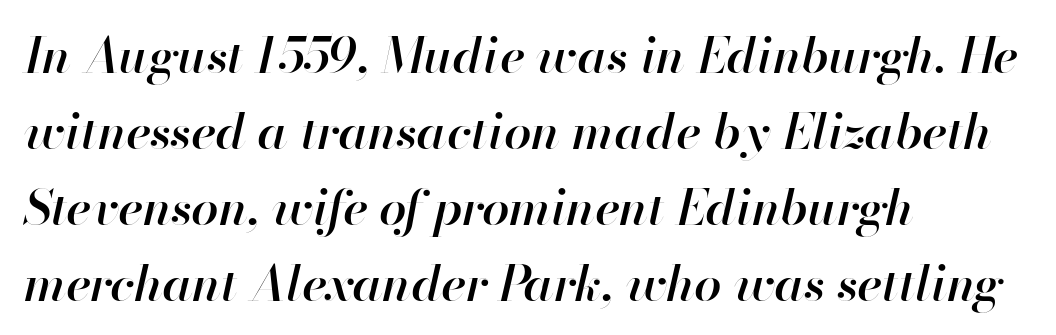
Unmarked baselines from the first word to the last. Short note: letters normally spaced. If you drew a line through each stem, it would be angled. Horizontal bands of white between lines are of average thickness.
